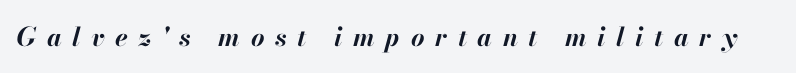
Q: Is the text bold? A: Yes.
Q: Is the text italic (slanted)? A: Yes, it leans right by about 13 degrees.
Q: Is the text underlined? A: No.
Q: Is the spacing between letters normal or unusually wide? A: Unusually wide.
